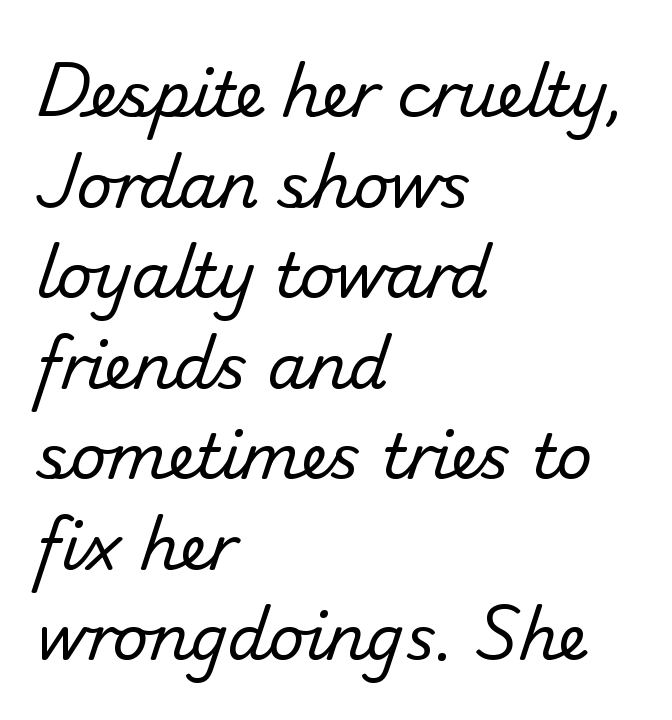
Q: Is the text bold? A: No.
Q: Is the typeface a serif or a sans-serif typeface? A: Sans-serif.
Q: Is the text underlined? A: No.
Q: How is the paragraph aligned? A: Left-aligned.
Q: Is the spacing between letters normal or unusually wide? A: Normal.
Q: Is the spacing between lines tight, normal or loose? A: Normal.
Q: Width (condensed, normal, or wide)? A: Normal.
Q: Stroke contrast? A: Low.
Q: x-height? A: Small.
Q: Monospaced? A: No.
